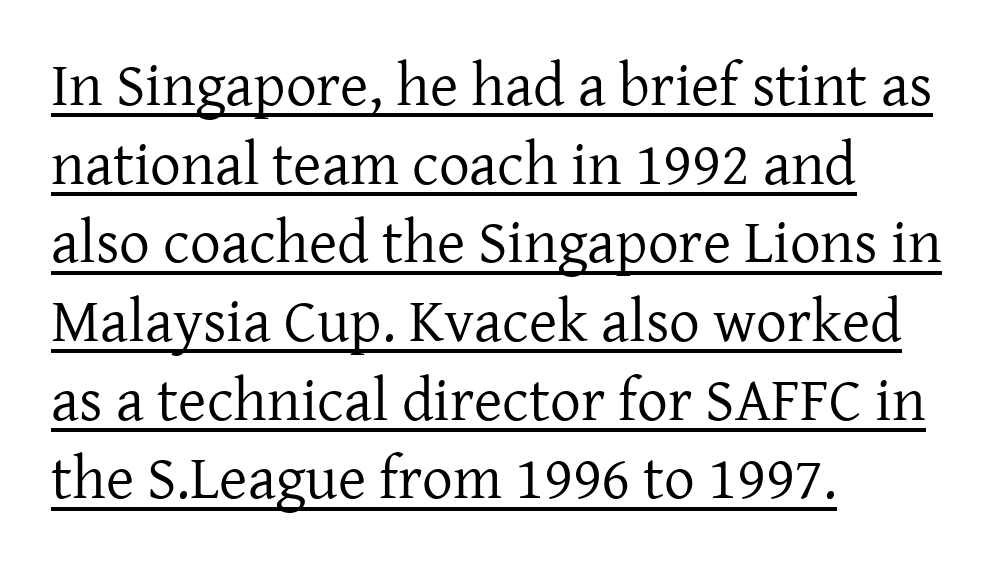
Q: Is the text bold? A: No.
Q: Is the text italic (slanted)? A: No, it is upright.
Q: Is the typeface a serif or a sans-serif typeface? A: Serif.
Q: Is the text underlined? A: Yes.
Q: How is the paragraph aligned? A: Left-aligned.
Q: Is the spacing between letters normal or unusually wide? A: Normal.
Q: Is the spacing between lines tight, normal or loose? A: Normal.
Q: Width (condensed, normal, or wide)? A: Normal.
Q: Stroke contrast? A: Low.
Q: x-height? A: Medium.
Q: Monospaced? A: No.
